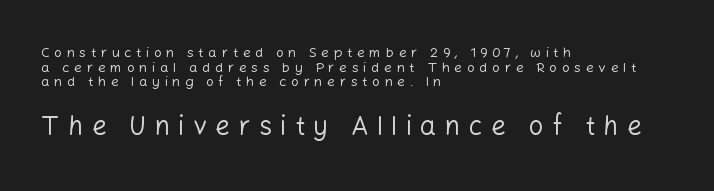
Q: Is the text bold? A: No.
Q: Is the text italic (slanted)? A: No, it is upright.
Q: Is the text underlined? A: No.
Q: How is the paragraph aligned? A: Left-aligned.
Q: Is the spacing between letters normal or unusually wide? A: Unusually wide.
Q: Is the spacing between lines tight, normal or loose? A: Tight.
Q: Which block of text is set in a larger size, the first (top) or the second (bottom)? A: The second (bottom) one.
